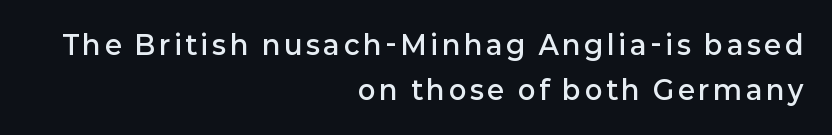
Posture: straight, roman, zero tilt. Visually the block forms a straight wall on the right and a jagged coastline on the left. I'd describe the lettering as semibold — firm but not a full bold. The baseline area is clear.
